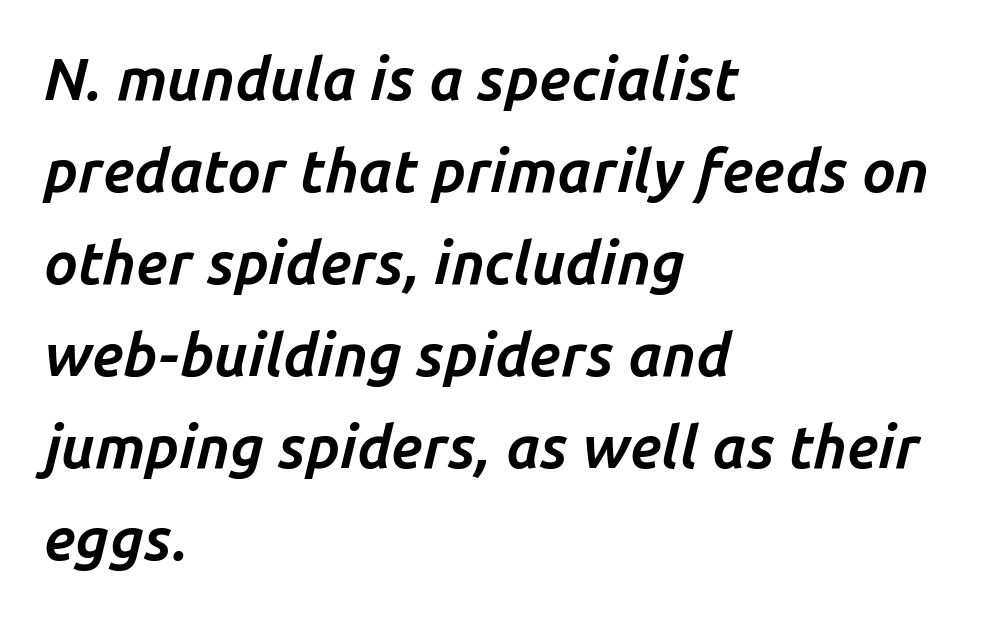
The axis of the letterforms is tilted away from vertical. The rendering uses natural spacing where letterforms have individual widths. A normal amount of white space separates one row of letters from the next. Anything drawn beneath the words? Only blank space.
